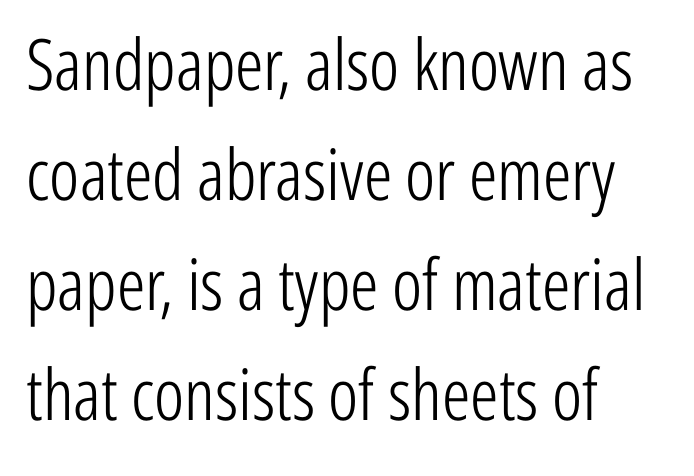
{"serif": "no", "italic": "no", "bold": "no", "weight": "light", "width": "condensed", "stroke_contrast": "low", "x_height": "medium", "monospaced": "no", "underline": "no", "align": "left", "line_spacing": "normal", "line_spacing_ratio": 1.55, "letter_spacing": "normal", "letter_spacing_em": 0.0, "glyph_px": 71}
